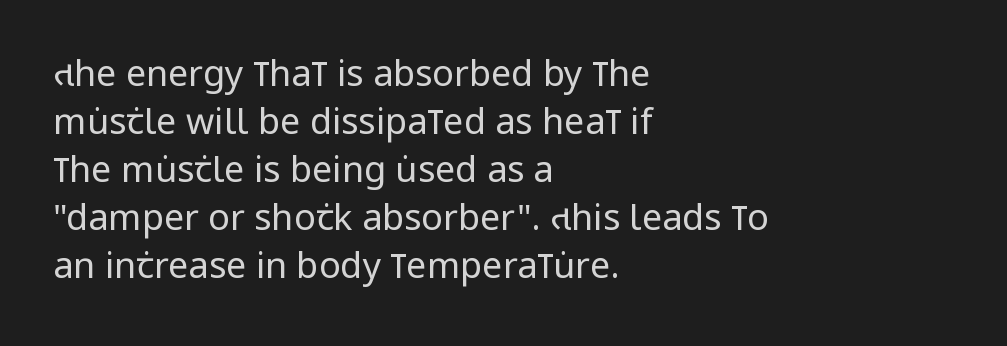
Character widths vary here, with narrow letters taking less room than wide ones. The leading is moderate, giving the passage an even texture. No chunkiness to these letters — they're not bold. Style check: upright. No word sits above an underline. Grotesque or geometric, the face here clearly has no serifs.
